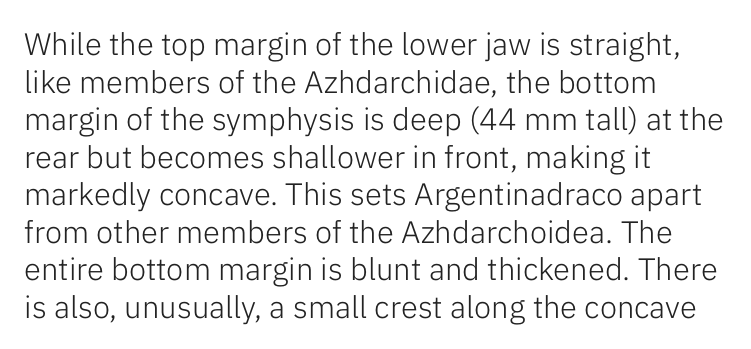
Character widths vary here, with narrow letters taking less room than wide ones. Grotesque or geometric, the face here clearly has no serifs. The strokes carry an ordinary text weight at most. Layout note: lines flush left. The glyphs are unaccompanied by any horizontal stroke below them.
